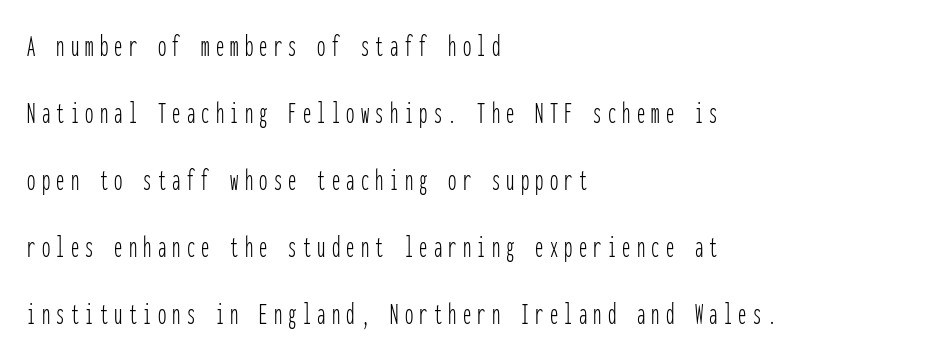
{"serif": "no", "italic": "no", "bold": "no", "weight": "thin", "width": "condensed", "stroke_contrast": "low", "x_height": "medium", "monospaced": "yes", "underline": "no", "align": "left", "line_spacing": "loose", "line_spacing_ratio": 2.03, "glyph_px": 33}
